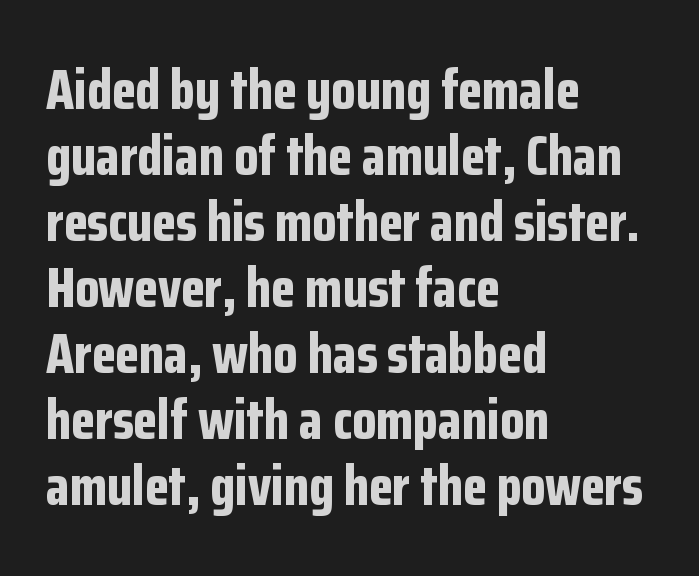
The image shows 55 px bold, condensed sans-serif type, upright; set left-aligned, line spacing 1.2x, normal letter spacing, not underlined; low stroke contrast and a medium x-height.
